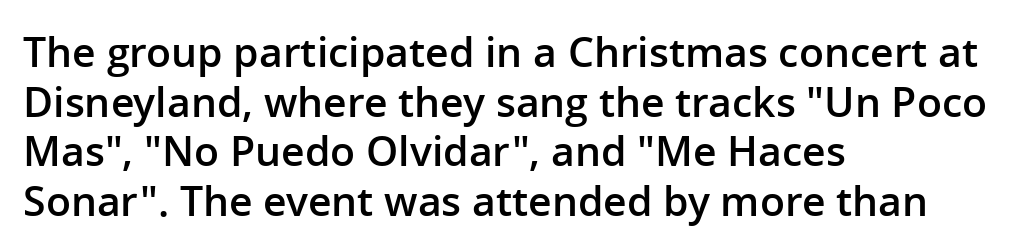
{"serif": "no", "italic": "no", "bold": "semi", "weight": "semibold", "width": "normal", "stroke_contrast": "low", "x_height": "medium", "monospaced": "no", "underline": "no", "align": "left", "line_spacing_ratio": 1.21, "letter_spacing": "normal", "letter_spacing_em": 0.0, "glyph_px": 41}
